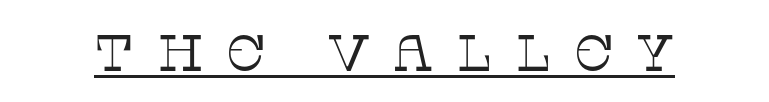
Descenders here cross a horizontal rule under the line. Compared with typical body copy, the letter spacing here is much looser. Bold? No — there's no thickening of the strokes. Italic? Not at all — the glyphs are vertical. This sample has the flowing, uneven cadence of proportional lettering. This rendering employs a face with finishing strokes, i.e., a serif.
